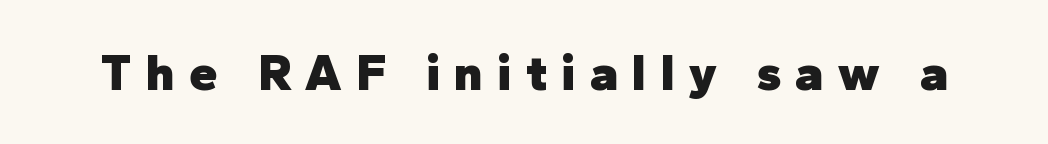
The image shows 51 px heavy sans-serif type, upright; set unusually wide letter spacing (+0.28 em), not underlined; low stroke contrast and a medium x-height.
